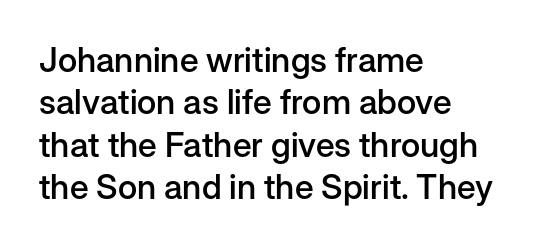
The zone under the glyphs is completely vacant. The typography opts for an upright posture over an oblique one. The face used here is rendered with its standard letterfit. The leading is moderate, giving the passage an even texture. Unlike a traditional serif, this face leaves its strokes unadorned. Moderately thickened strokes mark this as semibold type.
